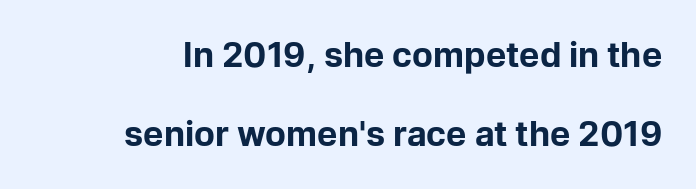
The image shows 34 px bold sans-serif type, upright; set loose line spacing (2.32x), normal letter spacing, not underlined; low stroke contrast and a medium x-height.
